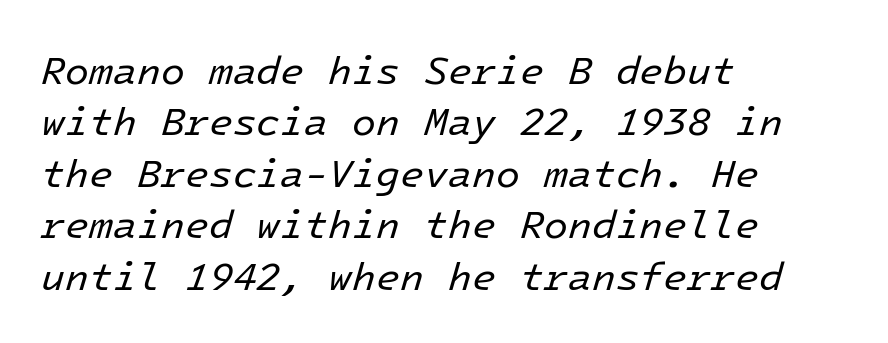
Short and long lines alike share a common starting point at left. Rows of type keep a routine distance in the vertical direction. Glyph-to-glyph distance matches everyday printed text. Nothing heavy about these letters — not bold at all. Beneath every word, the page is bare.
